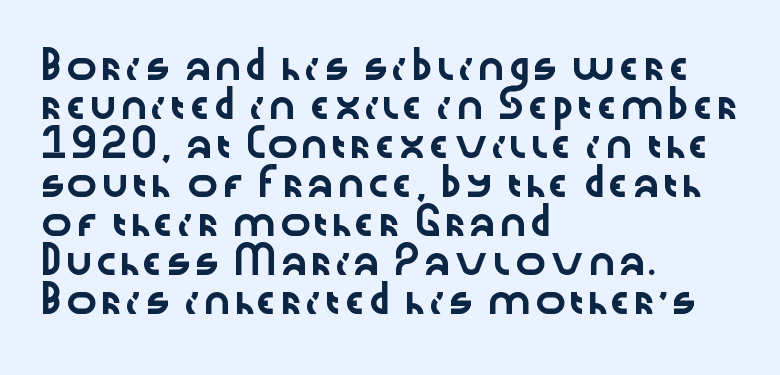
The image shows 26 px text type, upright; set left-aligned, normal line spacing (1.5x), normal letter spacing, not underlined.
